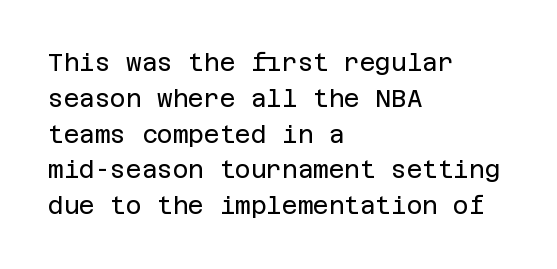
The setting favours the left margin, as ordinary paragraphs usually do. Upright lettering throughout. Letter spacing: default. No chunkiness to these letters — they're not bold.
